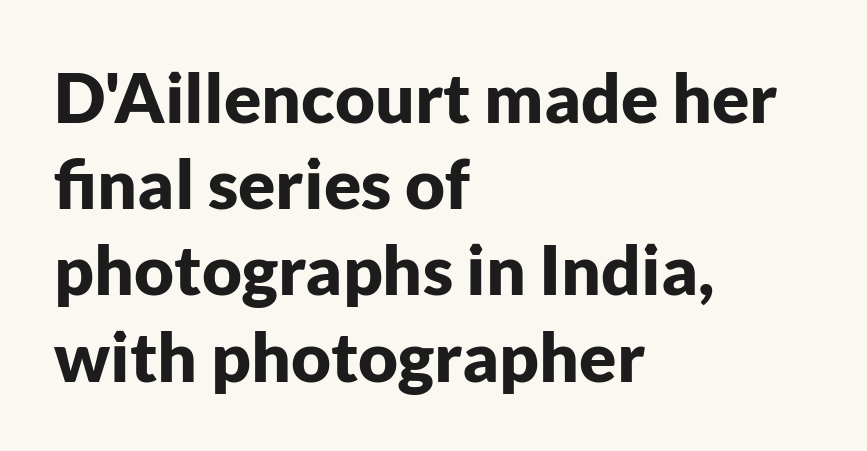
Strokes here are thick enough to call this a true bold. Style check: upright. Looks like regular typesetting: each glyph gets only the width it needs. Every row of glyphs begins at an identical x-position on the left.
